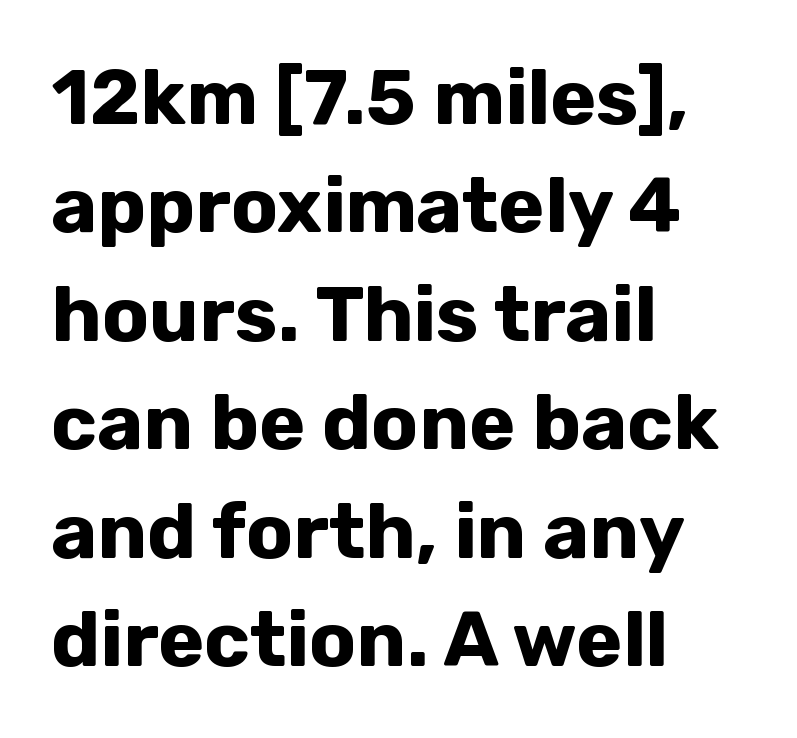
Q: Is the text bold? A: Yes.
Q: Is the text italic (slanted)? A: No, it is upright.
Q: Is the typeface a serif or a sans-serif typeface? A: Sans-serif.
Q: Is the text underlined? A: No.
Q: How is the paragraph aligned? A: Left-aligned.
Q: Is the spacing between letters normal or unusually wide? A: Normal.
Q: Is the spacing between lines tight, normal or loose? A: Normal.
Q: Width (condensed, normal, or wide)? A: Normal.
Q: Stroke contrast? A: Low.
Q: x-height? A: Medium.
Q: Monospaced? A: No.
